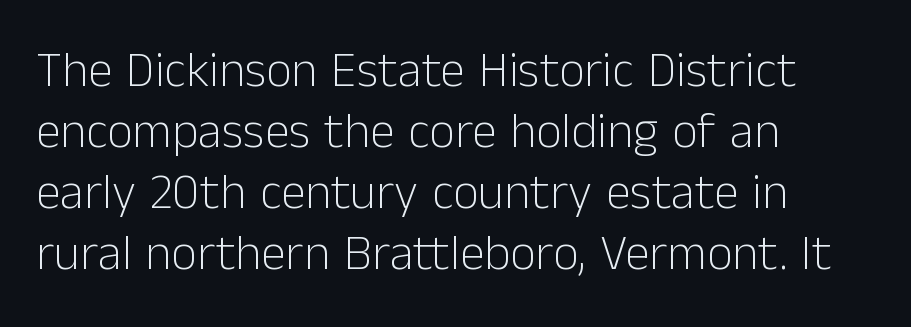
Every row of glyphs begins at an identical x-position on the left. Note the varied advance widths — an 'i' is clearly narrower than an 'm'. It's the straight-up-and-down kind of type. The area under the type is left untouched. These lines are composed in type without serifs.
